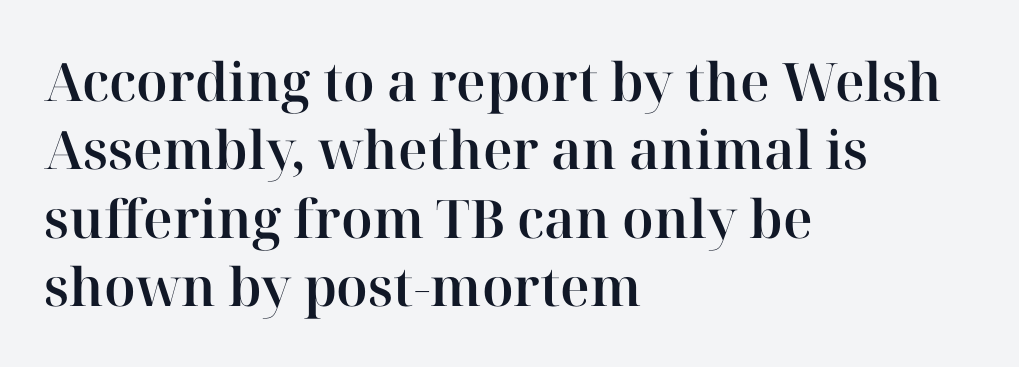
The image shows 53 px serif type, upright; set left-aligned, normal line spacing (1.29x), normal letter spacing, not underlined; high stroke contrast and a medium x-height.
